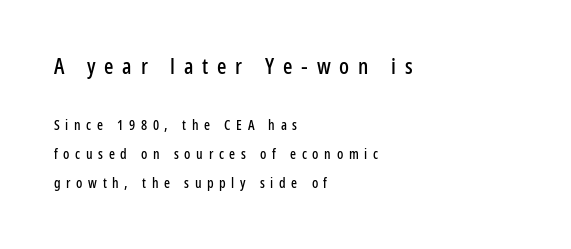
The image shows 22 px text type, upright; set left-aligned, loose line spacing (2.06x), unusually wide letter spacing (+0.4 em), not underlined; the first (top) block is 1.57x larger.
